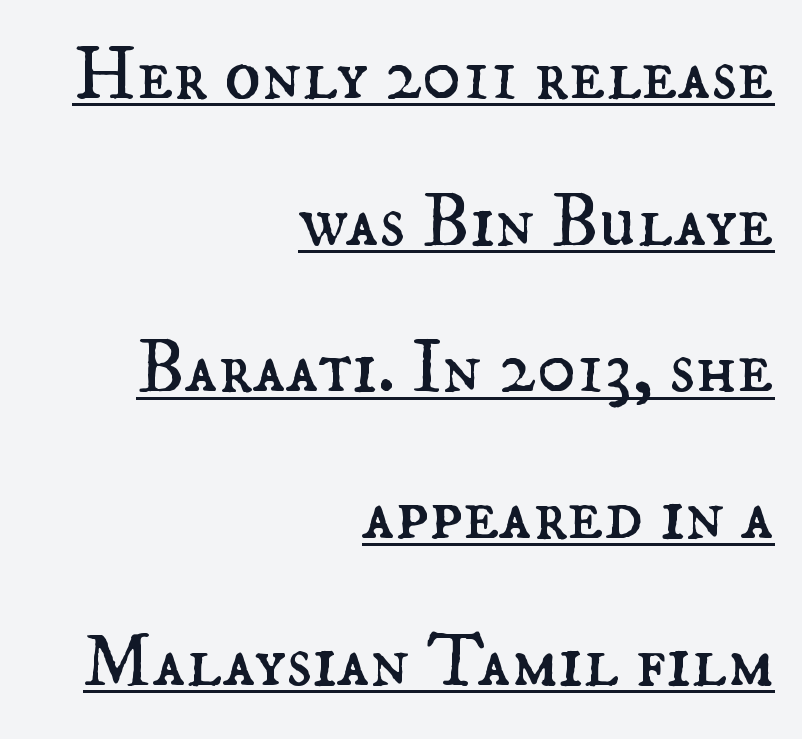
These lines are set flush right with a ragged left edge. Nope, not italic — everything's standing straight. Think of a printed novel: that variable character pitch is what you see here. Here the glyphs are tracked normally, forming tight word shapes. Vertically, the passage feels expansive, rows floating well apart.
